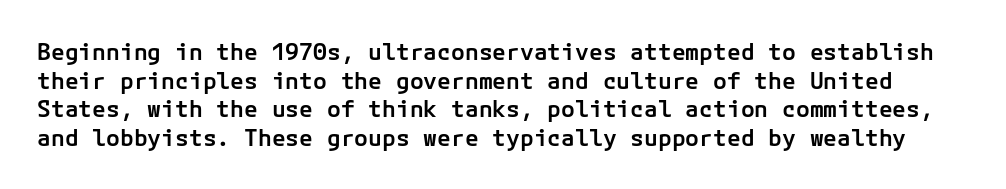
{"italic": "no", "bold": "semi", "underline": "no", "line_spacing_ratio": 1.24, "letter_spacing": "normal", "letter_spacing_em": 0.0, "glyph_px": 23}
